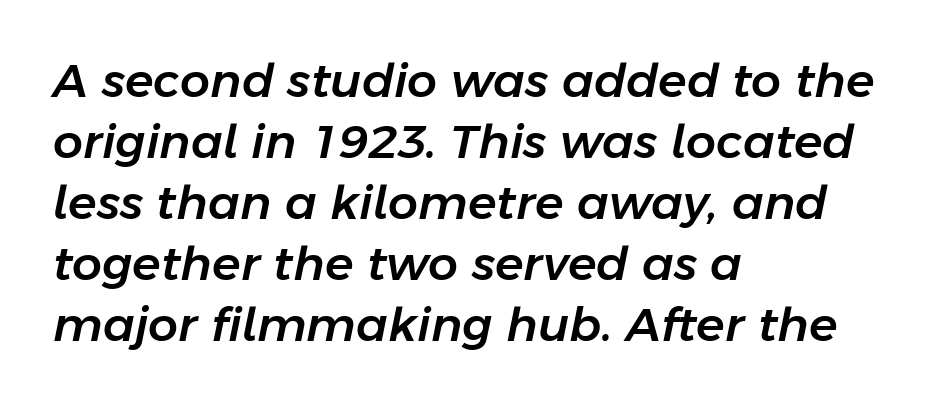
The image shows 47 px text type, italic (leaning right); set left-aligned, normal line spacing (1.3x), normal letter spacing, not underlined; low stroke contrast and a medium x-height.
